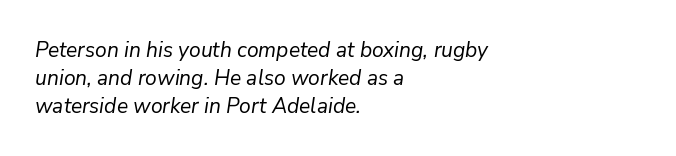
Q: Is the text bold? A: No.
Q: Is the text italic (slanted)? A: Yes, it leans right by about 9 degrees.
Q: Is the text underlined? A: No.
Q: How is the paragraph aligned? A: Left-aligned.
Q: Is the spacing between letters normal or unusually wide? A: Normal.
Q: Is the spacing between lines tight, normal or loose? A: Normal.
